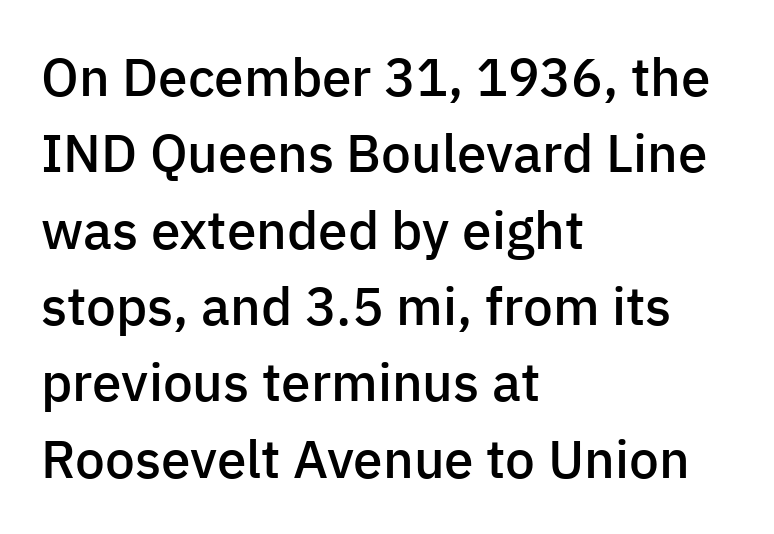
Q: Is the text bold? A: Semi-bold.
Q: Is the text italic (slanted)? A: No, it is upright.
Q: Is the typeface a serif or a sans-serif typeface? A: Sans-serif.
Q: Is the text underlined? A: No.
Q: How is the paragraph aligned? A: Left-aligned.
Q: Is the spacing between letters normal or unusually wide? A: Normal.
Q: Is the spacing between lines tight, normal or loose? A: Normal.
Q: Width (condensed, normal, or wide)? A: Normal.
Q: Stroke contrast? A: Low.
Q: x-height? A: Medium.
Q: Monospaced? A: No.
